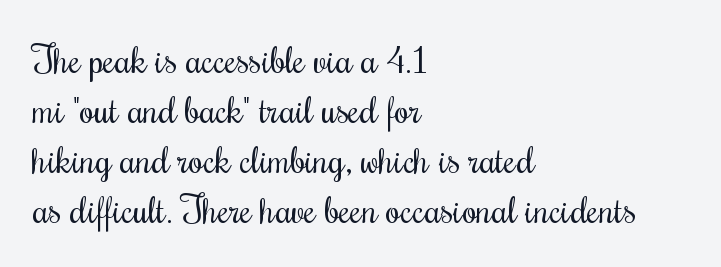
{"bold": "no", "weight": "regular", "width": "condensed", "stroke_contrast": "medium", "x_height": "small", "monospaced": "no", "underline": "no", "align": "left", "line_spacing": "normal", "line_spacing_ratio": 1.32, "letter_spacing": "normal", "letter_spacing_em": 0.0, "glyph_px": 38}
